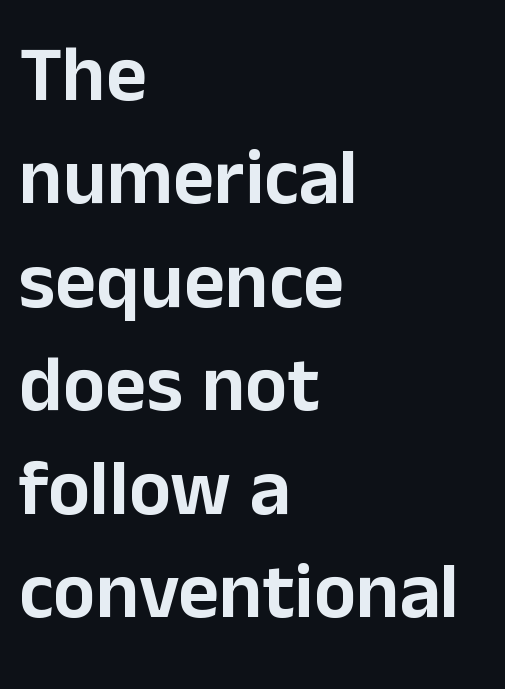
Q: Is the text italic (slanted)? A: No, it is upright.
Q: Is the typeface a serif or a sans-serif typeface? A: Sans-serif.
Q: Is the text underlined? A: No.
Q: How is the paragraph aligned? A: Left-aligned.
Q: Is the spacing between letters normal or unusually wide? A: Normal.
Q: Is the spacing between lines tight, normal or loose? A: Normal.
Q: Width (condensed, normal, or wide)? A: Normal.
Q: Stroke contrast? A: Low.
Q: x-height? A: Medium.
Q: Monospaced? A: No.
